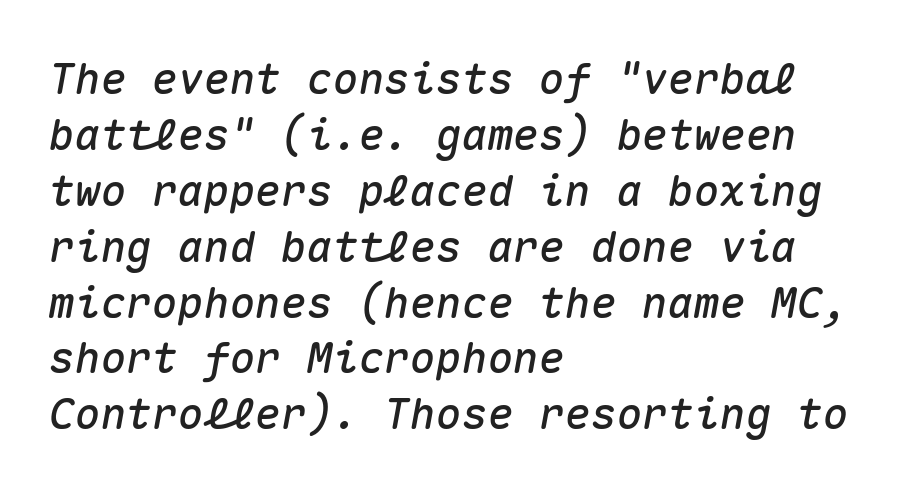
Q: Is the text italic (slanted)? A: Yes, it leans right by about 10 degrees.
Q: Is the text underlined? A: No.
Q: How is the paragraph aligned? A: Left-aligned.
Q: Is the spacing between letters normal or unusually wide? A: Normal.
Q: Is the spacing between lines tight, normal or loose? A: Normal.
Q: Width (condensed, normal, or wide)? A: Normal.
Q: Stroke contrast? A: Medium.
Q: x-height? A: Medium.
Q: Monospaced? A: Yes.
